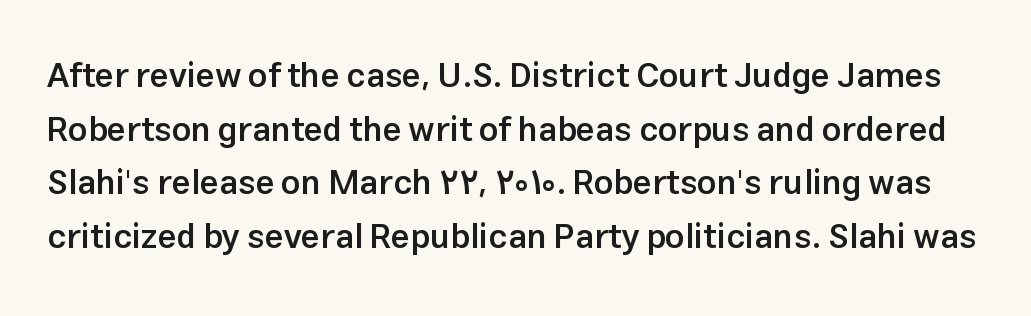
{"serif": "no", "italic": "no", "bold": "semi", "weight": "semibold", "width": "normal", "stroke_contrast": "low", "x_height": "medium", "monospaced": "no", "underline": "no", "line_spacing": "normal", "line_spacing_ratio": 1.58, "letter_spacing": "normal", "letter_spacing_em": 0.0, "glyph_px": 34}
